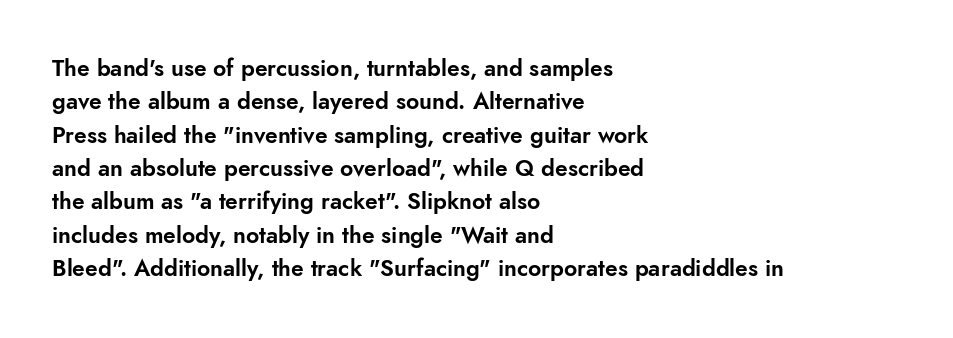
{"italic": "no", "underline": "no", "align": "left", "line_spacing": "normal", "line_spacing_ratio": 1.45, "letter_spacing": "normal", "letter_spacing_em": 0.0, "glyph_px": 23}
